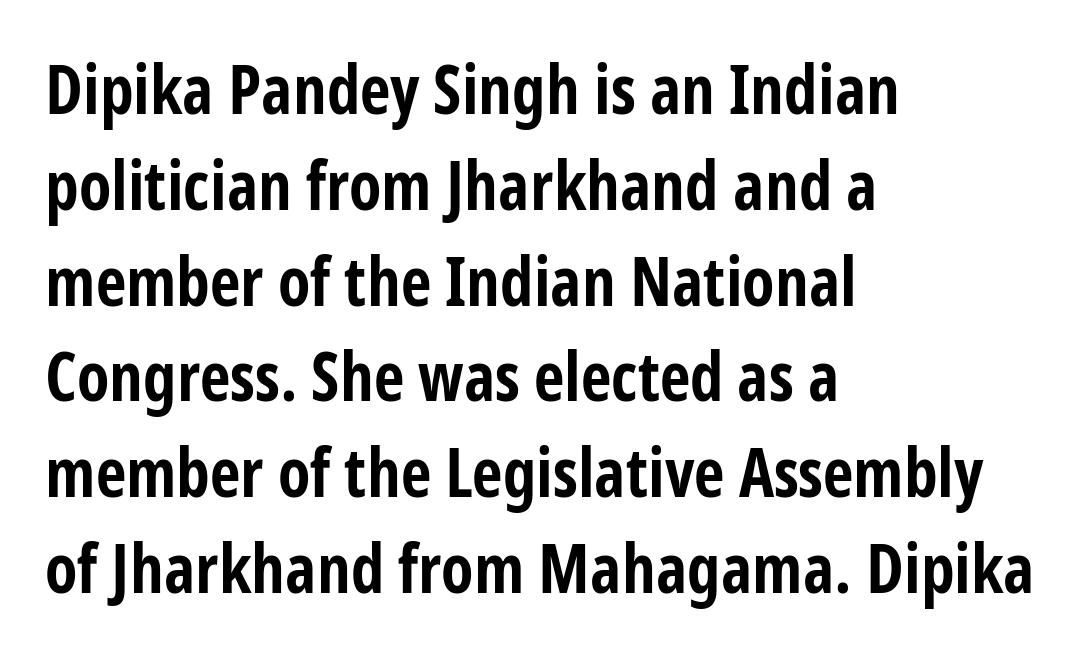
{"serif": "no", "italic": "no", "bold": "yes", "weight": "bold", "width": "condensed", "stroke_contrast": "low", "x_height": "medium", "monospaced": "no", "underline": "no", "align": "left", "line_spacing": "normal", "line_spacing_ratio": 1.43, "letter_spacing": "normal", "letter_spacing_em": 0.0, "glyph_px": 67}
